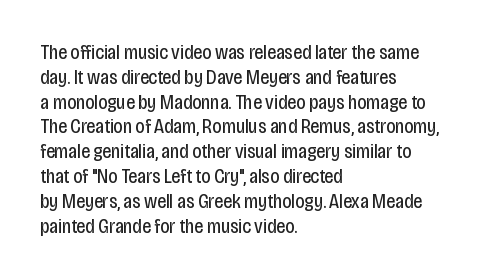
The image shows 20 px text type, upright; set left-aligned, line spacing 1.24x, normal letter spacing, not underlined.
